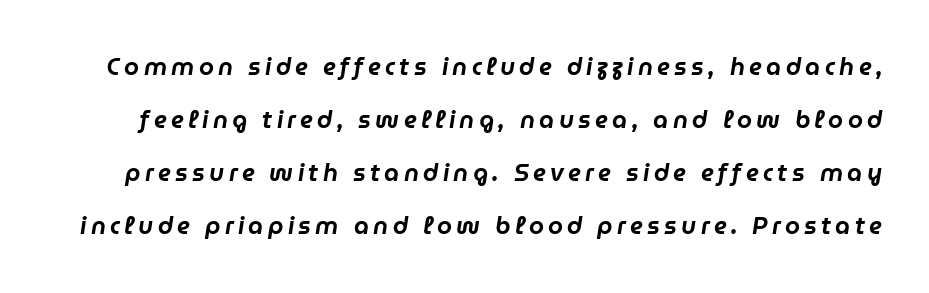
The image shows 24 px text type, italic (leaning right); set loose line spacing (2.21x), not underlined.
